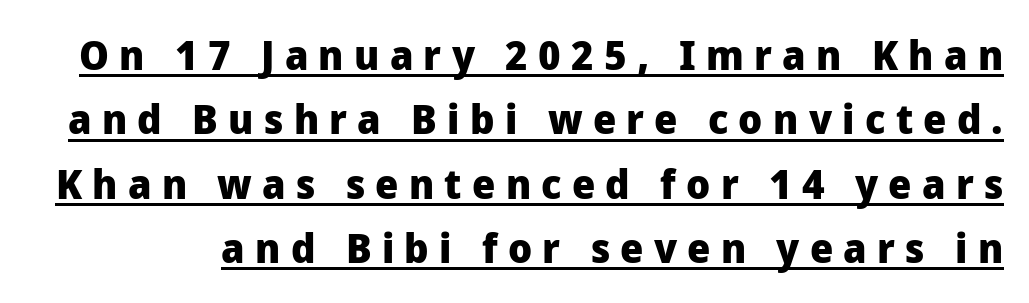
Q: Is the text bold? A: Yes.
Q: Is the text italic (slanted)? A: No, it is upright.
Q: Is the typeface a serif or a sans-serif typeface? A: Sans-serif.
Q: Is the text underlined? A: Yes.
Q: Is the spacing between letters normal or unusually wide? A: Unusually wide.
Q: Is the spacing between lines tight, normal or loose? A: Normal.
Q: Width (condensed, normal, or wide)? A: Normal.
Q: Stroke contrast? A: Low.
Q: x-height? A: Medium.
Q: Monospaced? A: No.
